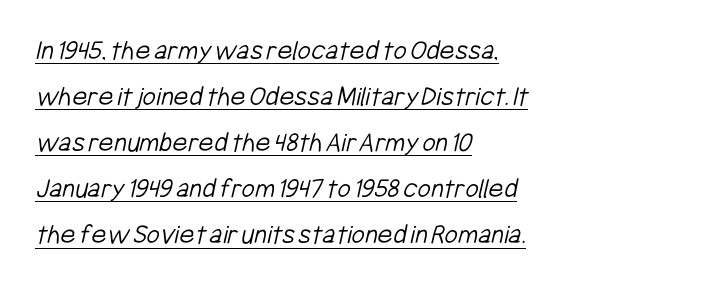
This sample has the flowing, uneven cadence of proportional lettering. Line starts are locked; line ends wander. Stroke mass is kept to a normal reading level or below. A normal amount of white space separates one row of letters from the next. Is there an underline? Yes — a line sits under the letters. To sum up the face: it is a sans, with no serifs.
